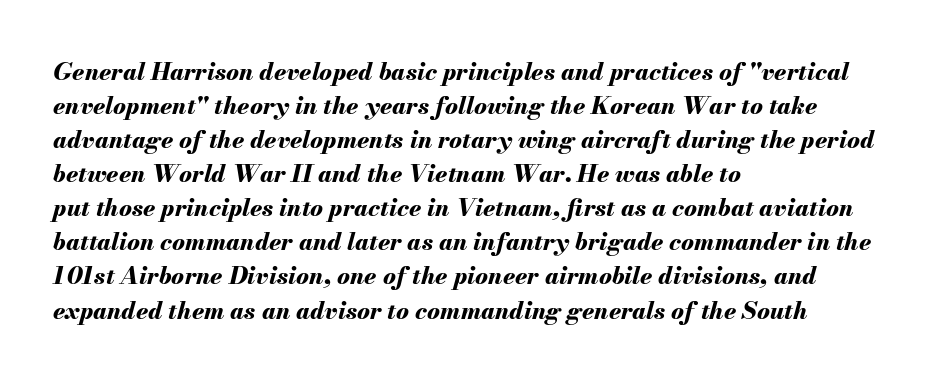
Q: Is the text bold? A: Yes.
Q: Is the text italic (slanted)? A: Yes, it leans right by about 13 degrees.
Q: Is the text underlined? A: No.
Q: How is the paragraph aligned? A: Left-aligned.
Q: Is the spacing between letters normal or unusually wide? A: Normal.
Q: Is the spacing between lines tight, normal or loose? A: Normal.
